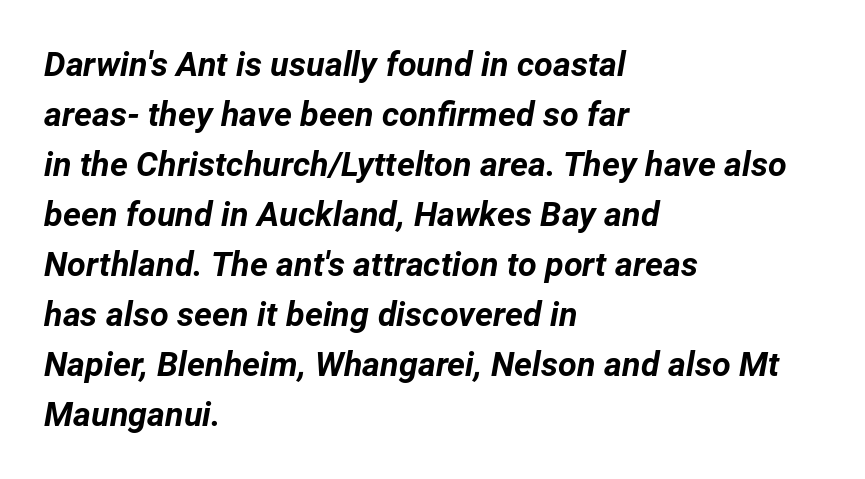
The image shows 34 px bold type, italic (leaning right); set left-aligned, normal line spacing (1.47x), normal letter spacing, not underlined; low stroke contrast and a medium x-height.
